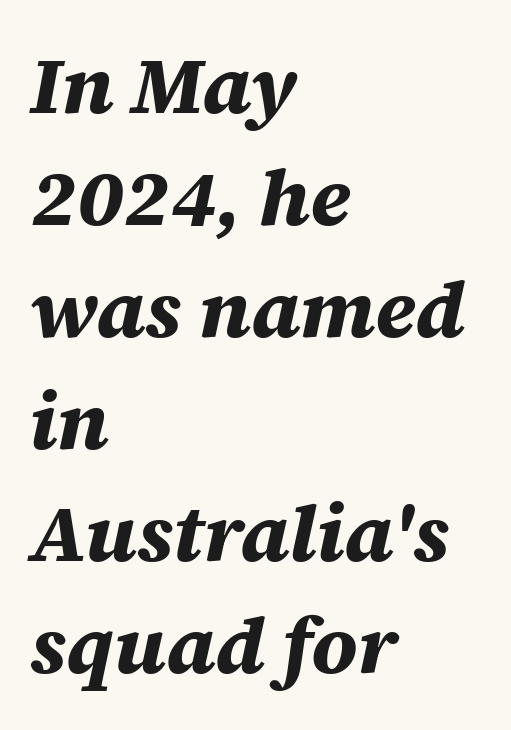
{"italic": "yes", "lean": "right", "slant_degrees": 12, "bold": "yes", "weight": "bold", "width": "normal", "stroke_contrast": "medium", "x_height": "large", "monospaced": "no", "underline": "no", "align": "left", "line_spacing": "normal", "line_spacing_ratio": 1.4, "letter_spacing": "normal", "letter_spacing_em": 0.0, "glyph_px": 80}
